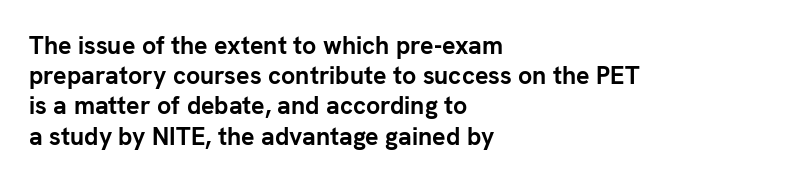
The image shows 25 px bold type, upright; set left-aligned, line spacing 1.21x, normal letter spacing, not underlined.
